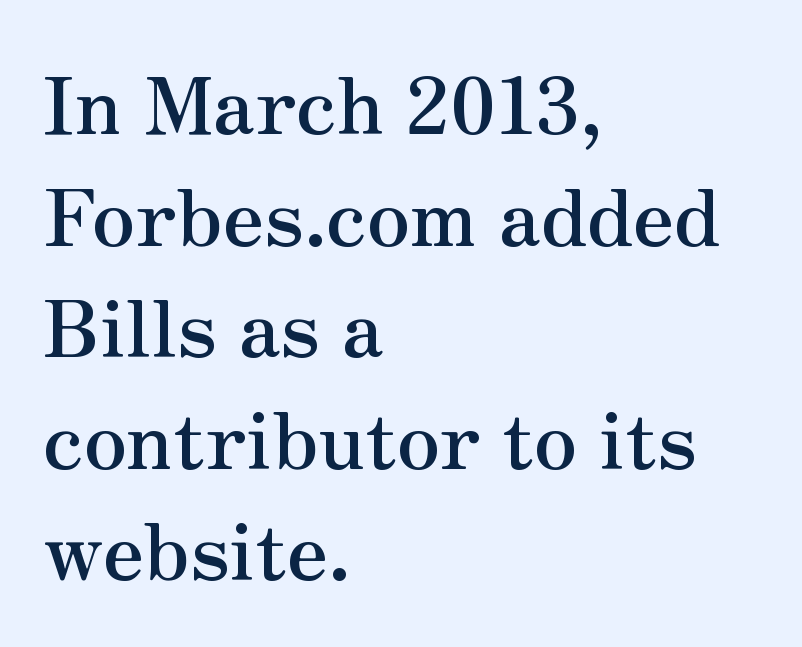
The image shows 78 px semibold serif type, upright; set left-aligned, normal line spacing (1.43x), normal letter spacing, not underlined; medium stroke contrast and a small x-height.
